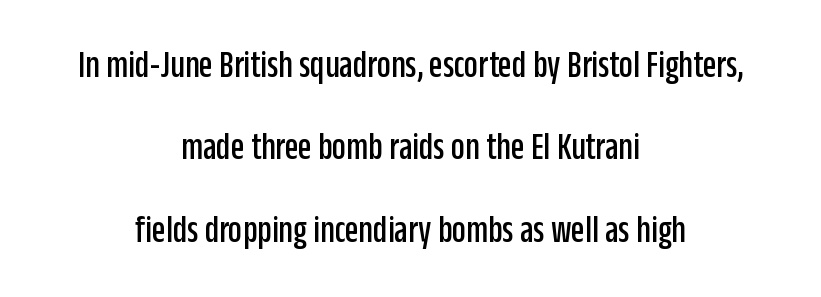
Ordinary non-slanted type is in use. Examine the stroke ends and you'll find no serifs. A student would call this center alignment; a typographer would say set centered. This block would shrink considerably if given ordinary leading; it's expanded now. Clear beneath every line of the passage. The letters advance in unequal steps, a hallmark of proportional type.
